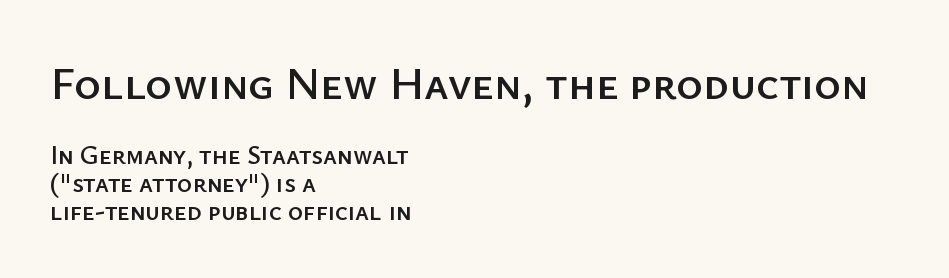
Q: Is the text italic (slanted)? A: No, it is upright.
Q: Is the typeface a serif or a sans-serif typeface? A: Sans-serif.
Q: Is the text underlined? A: No.
Q: How is the paragraph aligned? A: Left-aligned.
Q: Is the spacing between letters normal or unusually wide? A: Normal.
Q: Is the spacing between lines tight, normal or loose? A: Tight.
Q: Which block of text is set in a larger size, the first (top) or the second (bottom)? A: The first (top) one.
Q: Width (condensed, normal, or wide)? A: Normal.
Q: Stroke contrast? A: Low.
Q: x-height? A: Medium.
Q: Monospaced? A: No.
